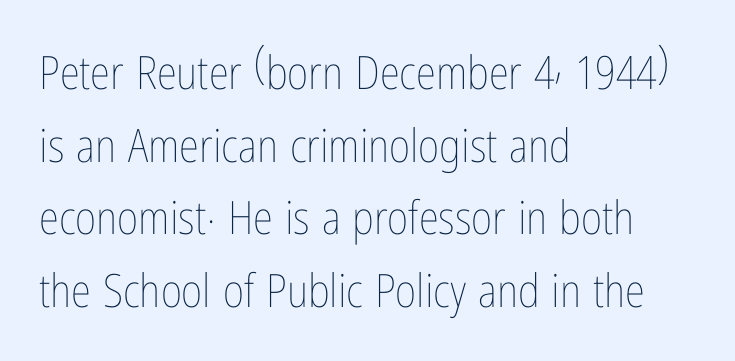
The image shows 46 px thin, condensed type, upright; set left-aligned, normal line spacing (1.58x), normal letter spacing, not underlined; low stroke contrast and a medium x-height.
